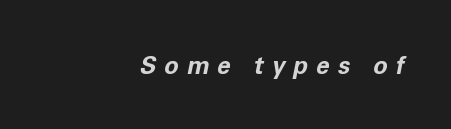
The letters are bold, with thick, heavy strokes. The rendering anchors every line to the right-hand side. It's the slanting kind of type. What stands out about the letter spacing? Its width — letters are far apart.
